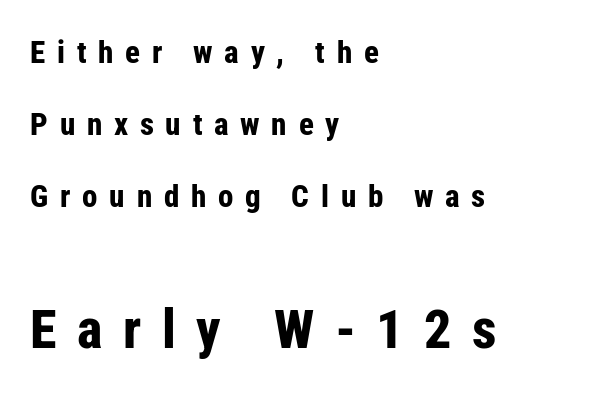
The image shows 54 px bold, condensed sans-serif type, upright; set left-aligned, loose line spacing (2.33x), unusually wide letter spacing (+0.38 em), not underlined; the second (bottom) block is 1.74x larger; low stroke contrast and a medium x-height.
